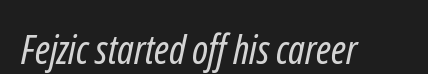
Q: Is the text bold? A: No.
Q: Is the typeface a serif or a sans-serif typeface? A: Sans-serif.
Q: Is the text underlined? A: No.
Q: Is the spacing between letters normal or unusually wide? A: Normal.
Q: Width (condensed, normal, or wide)? A: Condensed.
Q: Stroke contrast? A: Low.
Q: x-height? A: Medium.
Q: Monospaced? A: No.
